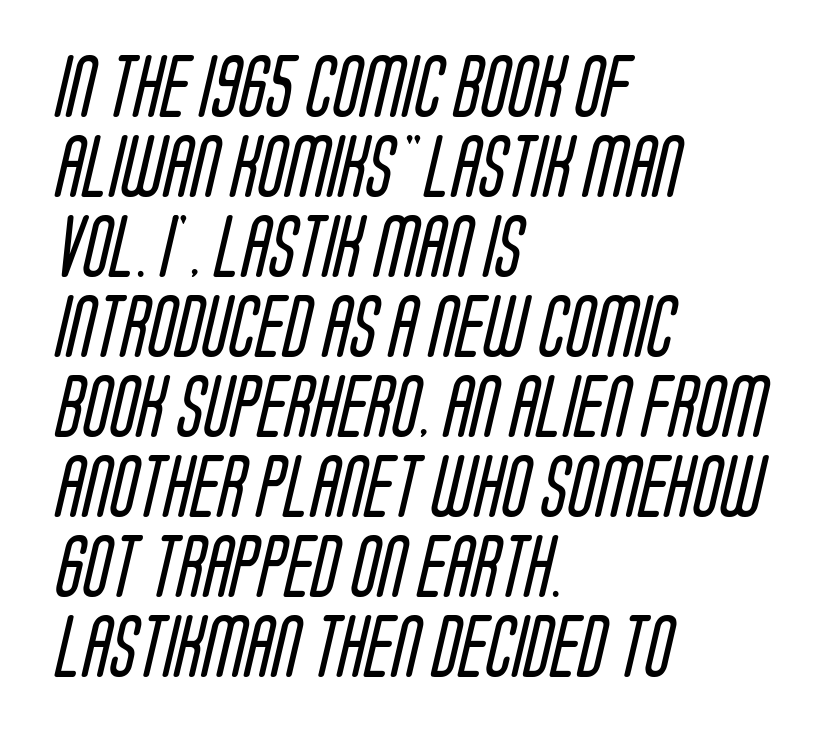
The image shows 63 px regular-weight, condensed sans-serif type; set left-aligned, normal line spacing (1.27x), normal letter spacing, not underlined; low stroke contrast and a large x-height.
